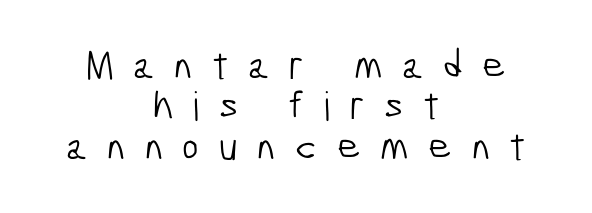
{"serif": "no", "bold": "no", "weight": "light", "width": "condensed", "stroke_contrast": "low", "x_height": "medium", "monospaced": "no", "underline": "no", "align": "center", "line_spacing": "tight", "line_spacing_ratio": 1.01, "letter_spacing": "wide", "letter_spacing_em": 0.49, "glyph_px": 40}
